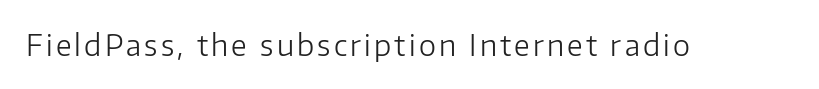
The string is rendered with underlining switched off. Weight: not bold — regular or lighter. The specimen reads as upright at a glance. Spacing verdict: proportional, widths tailored to each character.
